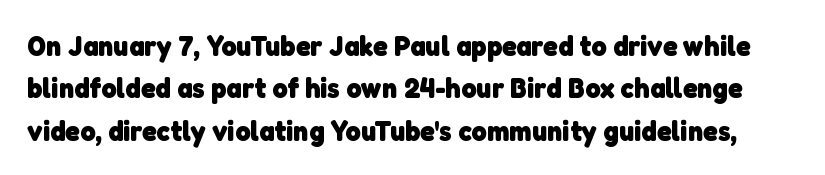
The face used here is a sans, in the tradition of grotesques and geometrics. Proportional: the letters do not fall into vertical columns. A full-strength bold gives these letters their thick strokes. Observe the ordinary spacing: letters are neighbours, not strangers. Just letters on the line, the space beneath them empty. Summary of vertical rhythm: regular, with standard interline spacing.
